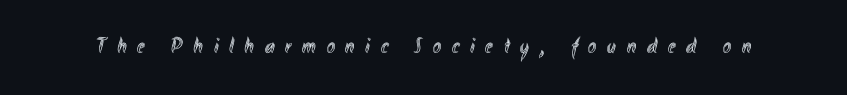
The image shows 22 px text type; set unusually wide letter spacing (+0.49 em), not underlined.
